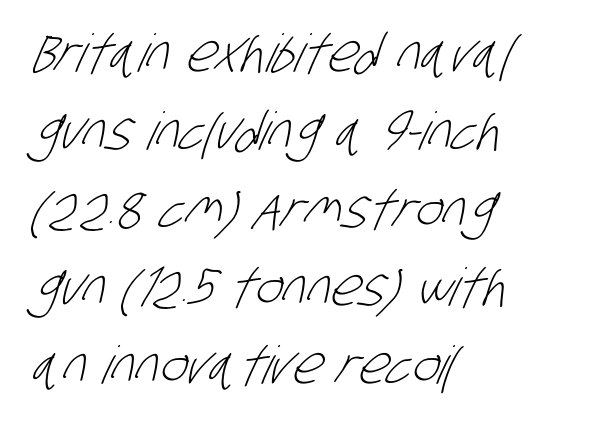
The image shows 52 px light, condensed sans-serif type; set left-aligned, normal line spacing (1.5x), normal letter spacing, not underlined; low stroke contrast and a large x-height.
